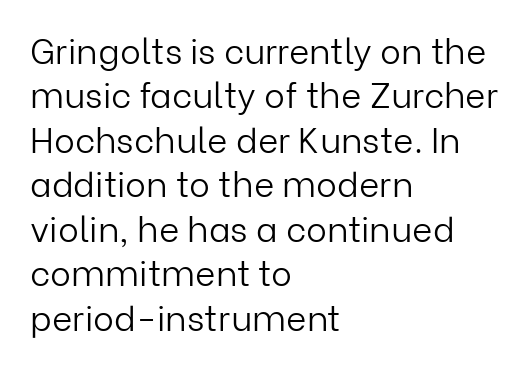
The area under the type is left untouched. Students, note that the glyphs here touch the page at normal intervals. Letterform terminals end flat and unadorned throughout the passage. Upright lettering throughout.
